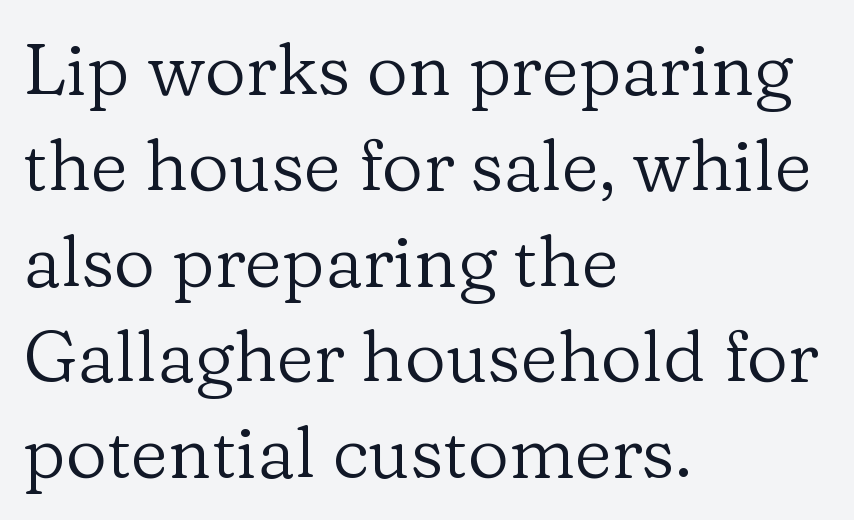
Q: Is the text bold? A: No.
Q: Is the text italic (slanted)? A: No, it is upright.
Q: Is the typeface a serif or a sans-serif typeface? A: Serif.
Q: Is the text underlined? A: No.
Q: How is the paragraph aligned? A: Left-aligned.
Q: Is the spacing between letters normal or unusually wide? A: Normal.
Q: Is the spacing between lines tight, normal or loose? A: Normal.
Q: Width (condensed, normal, or wide)? A: Normal.
Q: Stroke contrast? A: Low.
Q: x-height? A: Medium.
Q: Monospaced? A: No.
